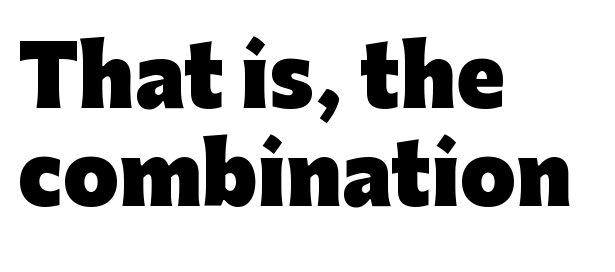
{"serif": "no", "italic": "no", "bold": "yes", "weight": "heavy", "width": "normal", "stroke_contrast": "low", "x_height": "medium", "monospaced": "no", "underline": "no", "align": "left", "line_spacing_ratio": 1.23, "letter_spacing": "normal", "letter_spacing_em": 0.0, "glyph_px": 80}
